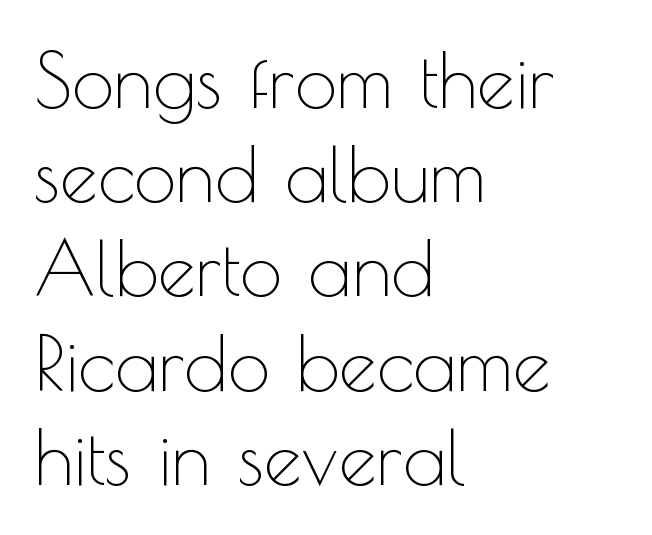
{"serif": "no", "italic": "no", "bold": "no", "weight": "thin", "width": "normal", "x_height": "small", "monospaced": "no", "underline": "no", "align": "left", "line_spacing_ratio": 1.24, "letter_spacing": "normal", "letter_spacing_em": 0.0, "glyph_px": 76}
